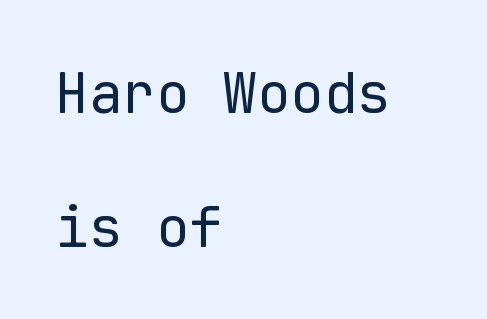
{"serif": "no", "italic": "no", "bold": "no", "weight": "regular", "width": "normal", "stroke_contrast": "low", "x_height": "medium", "monospaced": "yes", "underline": "no", "align": "left", "line_spacing": "loose", "line_spacing_ratio": 2.39, "letter_spacing": "normal", "letter_spacing_em": 0.0, "glyph_px": 56}
